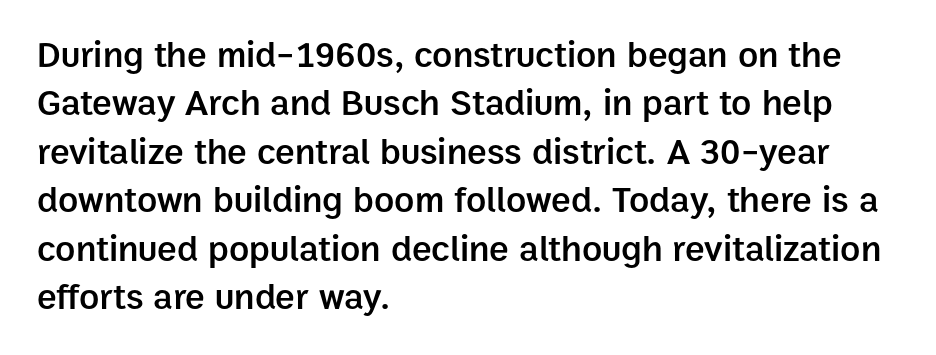
Spacing between characters is what you'd get straight out of the box. In terms of weight, the rendering is demibold, just under bold. A typesetter would call this proportional, since set widths differ per character. Quick note: not italic, upright.
